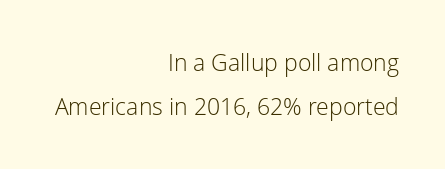
Q: Is the text bold? A: No.
Q: Is the text italic (slanted)? A: No, it is upright.
Q: Is the text underlined? A: No.
Q: How is the paragraph aligned? A: Right-aligned.
Q: Is the spacing between letters normal or unusually wide? A: Normal.
Q: Is the spacing between lines tight, normal or loose? A: Loose.
